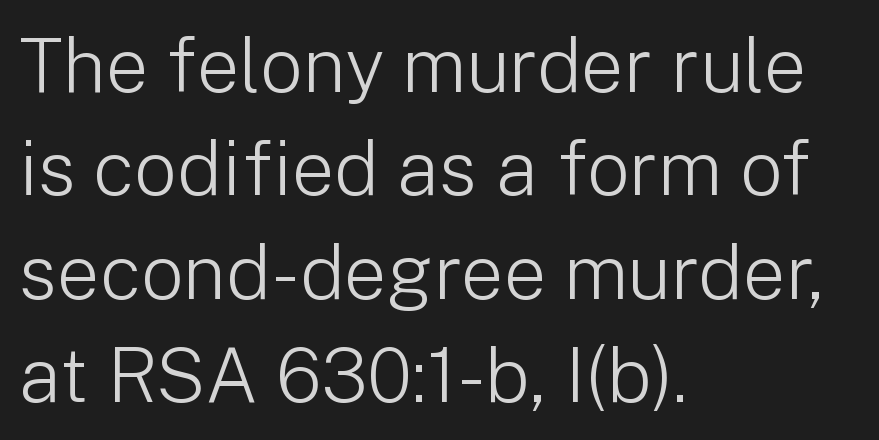
The image shows 76 px light sans-serif type, upright; set left-aligned, normal line spacing (1.36x), normal letter spacing, not underlined; low stroke contrast and a medium x-height.
